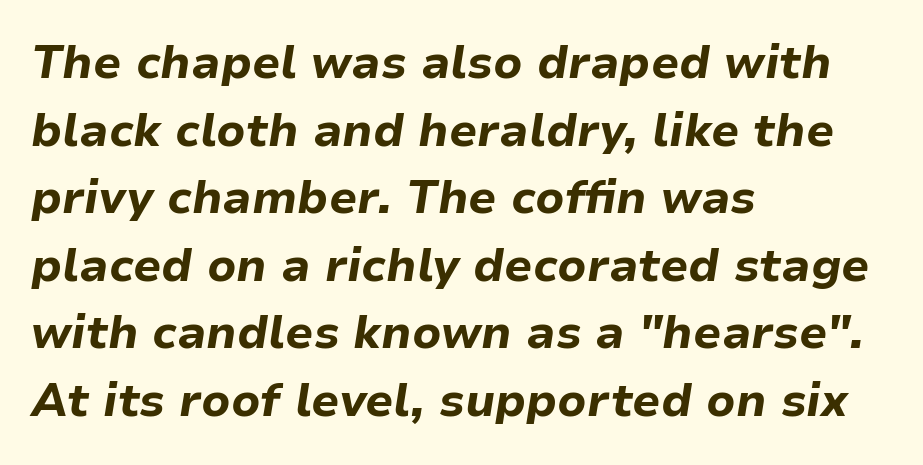
{"italic": "yes", "lean": "right", "slant_degrees": 9, "bold": "yes", "weight": "bold", "width": "normal", "stroke_contrast": "low", "x_height": "medium", "monospaced": "no", "underline": "no", "align": "left", "line_spacing": "normal", "line_spacing_ratio": 1.47, "letter_spacing": "normal", "letter_spacing_em": 0.0, "glyph_px": 46}
